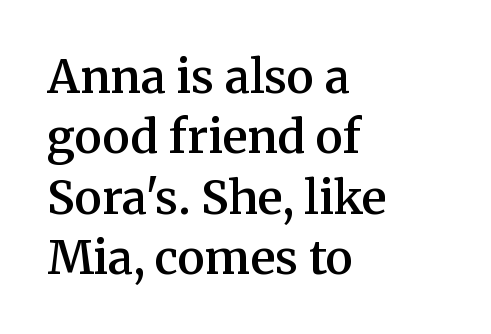
Q: Is the text bold? A: Semi-bold.
Q: Is the text italic (slanted)? A: No, it is upright.
Q: Is the typeface a serif or a sans-serif typeface? A: Serif.
Q: Is the text underlined? A: No.
Q: How is the paragraph aligned? A: Left-aligned.
Q: Is the spacing between letters normal or unusually wide? A: Normal.
Q: Is the spacing between lines tight, normal or loose? A: Normal.
Q: Width (condensed, normal, or wide)? A: Normal.
Q: Stroke contrast? A: Medium.
Q: x-height? A: Medium.
Q: Monospaced? A: No.
